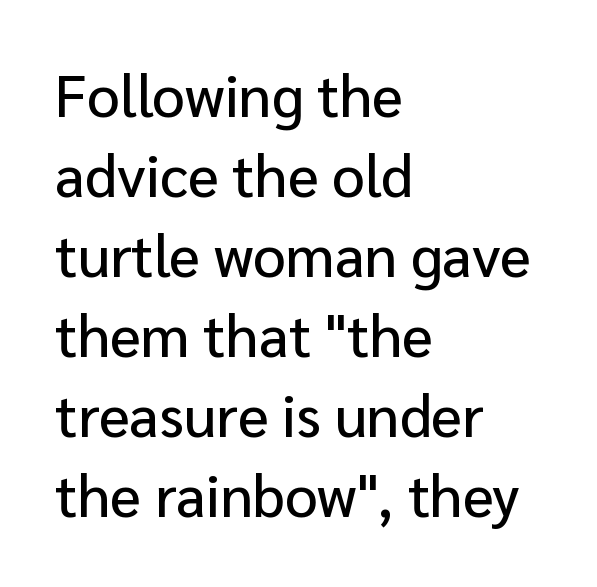
Q: Is the text italic (slanted)? A: No, it is upright.
Q: Is the typeface a serif or a sans-serif typeface? A: Sans-serif.
Q: Is the text underlined? A: No.
Q: How is the paragraph aligned? A: Left-aligned.
Q: Is the spacing between letters normal or unusually wide? A: Normal.
Q: Is the spacing between lines tight, normal or loose? A: Normal.
Q: Width (condensed, normal, or wide)? A: Normal.
Q: Stroke contrast? A: Low.
Q: x-height? A: Medium.
Q: Monospaced? A: No.
